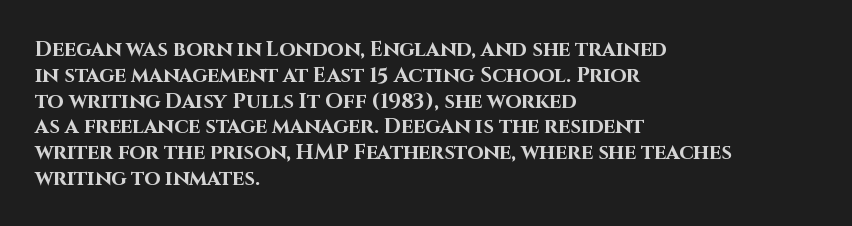
The letters stand upright; this is a roman face. Every row of glyphs begins at an identical x-position on the left. Between one letter and the next there's only the usual sliver of space. Caption: bold face, heavy strokes.
